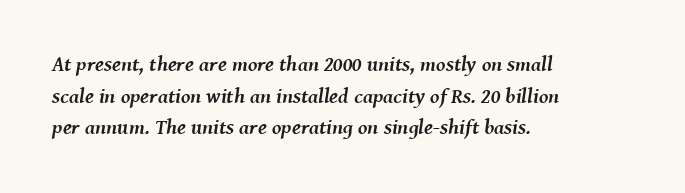
Has an underline been added? It has not. The compositor pushed each line to the left boundary. Designer's note — italics engaged. The block of text has a typical density, with ordinary space between rows. The glyphs have the mass of a bold cut. A typesetter would call this zero additional tracking.
